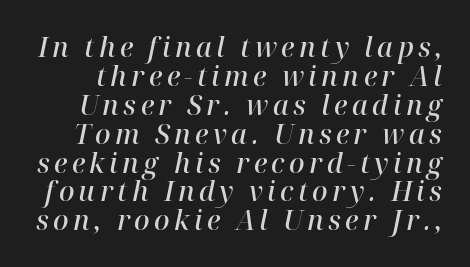
{"italic": "yes", "lean": "right", "slant_degrees": 12, "bold": "semi", "underline": "no", "line_spacing": "tight", "line_spacing_ratio": 1.07, "glyph_px": 27}
